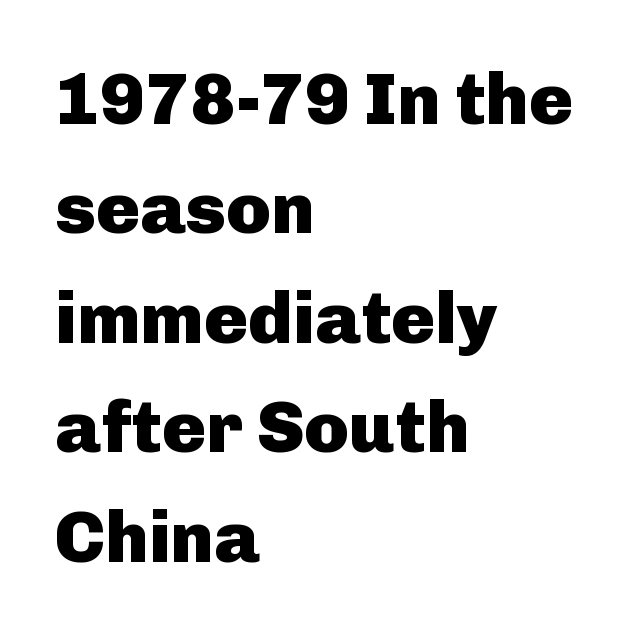
Bare-footed words on every line. Here the designer chose a conventional face with non-uniform glyph widths. The typesetting leans heavy: a genuine bold. The rendering anchors every line to the left-hand side.
